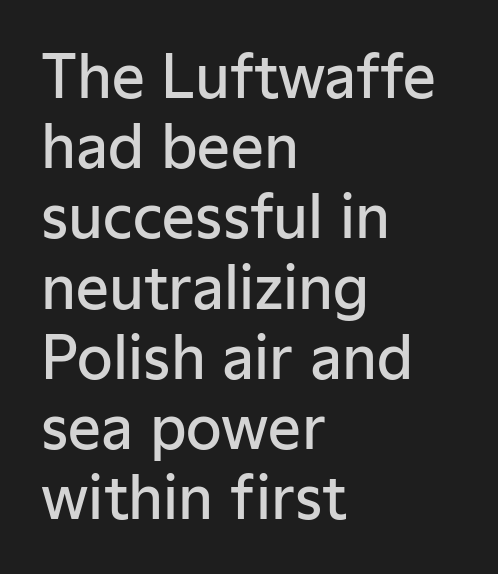
Alignment: flush left. Does the lettering tilt? It doesn't — this is upright. Semibold letterforms, between regular and bold. Unlike a traditional serif, this face leaves its strokes unadorned. A clean baseline with only descenders dipping below it. Letter spacing: default.
